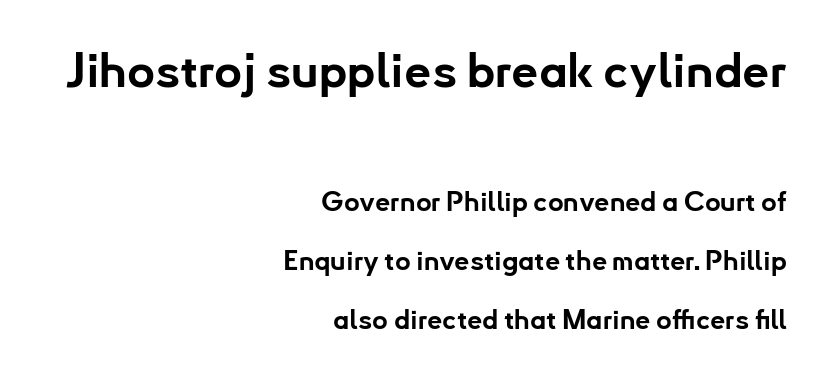
Typographically, this falls in the sans-serif category. In this sample the first text group is rendered at the bigger scale. The typography opts for an upright posture over an oblique one. Strokes here are thick enough to call this a true bold. Nobody touched the tracking dial on this one.
